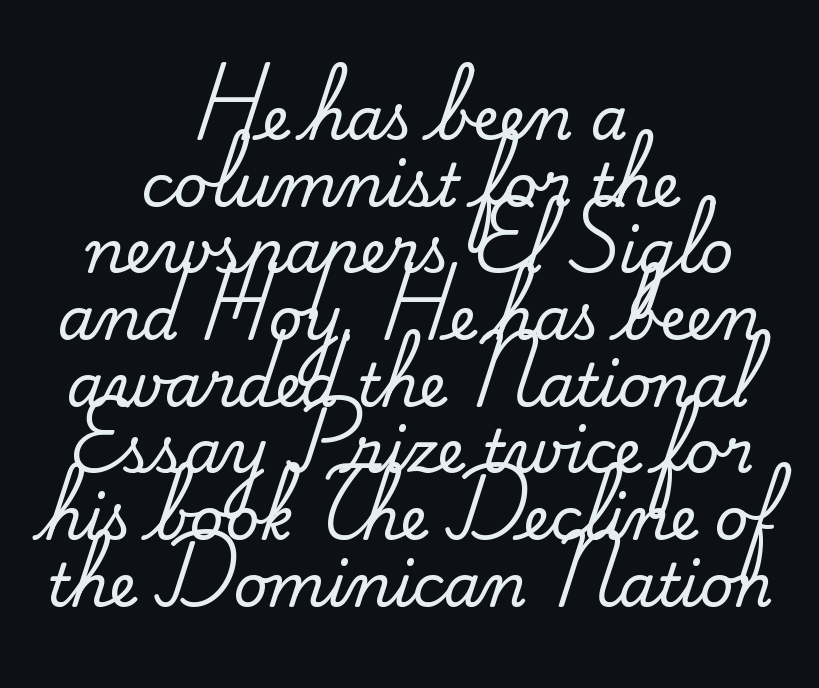
Q: Is the text italic (slanted)? A: Yes.
Q: Is the typeface a serif or a sans-serif typeface? A: Serif.
Q: Is the text underlined? A: No.
Q: How is the paragraph aligned? A: Centered.
Q: Is the spacing between letters normal or unusually wide? A: Normal.
Q: Is the spacing between lines tight, normal or loose? A: Tight.
Q: Width (condensed, normal, or wide)? A: Normal.
Q: Stroke contrast? A: Medium.
Q: x-height? A: Small.
Q: Monospaced? A: No.
